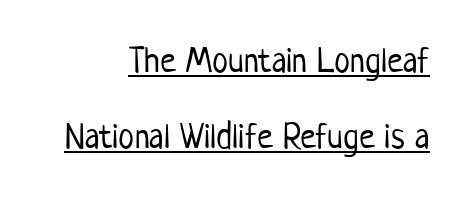
Right-aligned paragraph, ragged on the left. You can tell it's not italic because the verticals are truly vertical. Caption: lettering with a line underneath. The line-height multiplier appears high, well above default. The type family on display is of the sans-serif kind. Looks like regular typesetting: each glyph gets only the width it needs.
